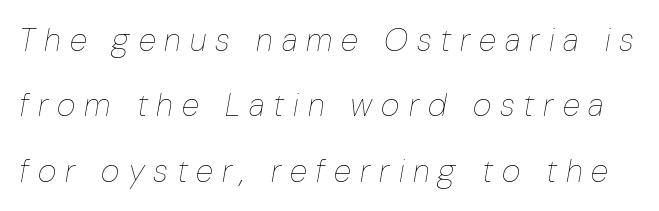
{"italic": "yes", "lean": "right", "slant_degrees": 10, "bold": "no", "weight": "thin", "width": "condensed", "stroke_contrast": "low", "x_height": "medium", "monospaced": "no", "underline": "no", "line_spacing": "loose", "line_spacing_ratio": 2.04, "letter_spacing": "wide", "letter_spacing_em": 0.28, "glyph_px": 32}
